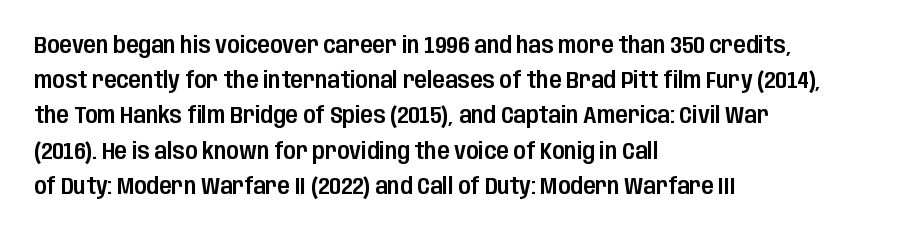
{"italic": "no", "underline": "no", "align": "left", "line_spacing": "normal", "line_spacing_ratio": 1.53, "letter_spacing": "normal", "letter_spacing_em": 0.0, "glyph_px": 23}
